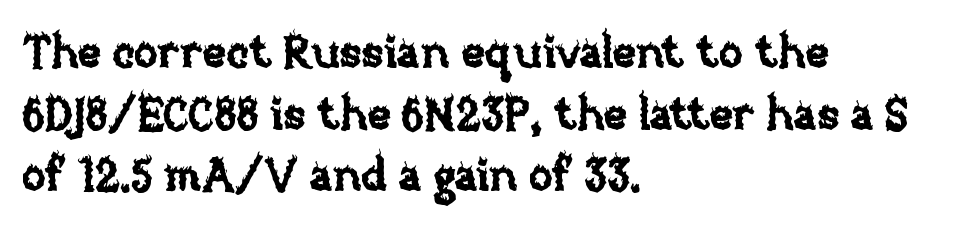
{"italic": "no", "width": "normal", "stroke_contrast": "low", "x_height": "large", "monospaced": "no", "underline": "no", "align": "left", "line_spacing": "normal", "line_spacing_ratio": 1.37, "letter_spacing": "normal", "letter_spacing_em": 0.0, "glyph_px": 45}
